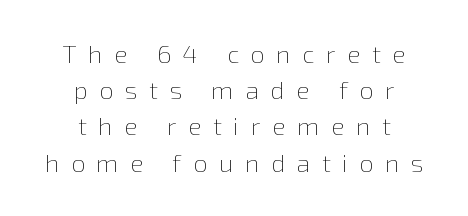
Think standard paragraph weight, or any step lighter than that. The leading is moderate, giving the passage an even texture. The space directly below the letters is spotless. Nope, not italic — everything's standing straight. This rendering widens character spacing well past its baseline value. One-word summary of the alignment: center.
